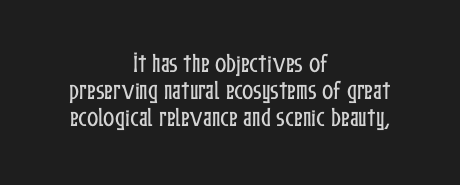
The image shows 21 px text type, upright; set centered, normal line spacing (1.29x), normal letter spacing, not underlined.
